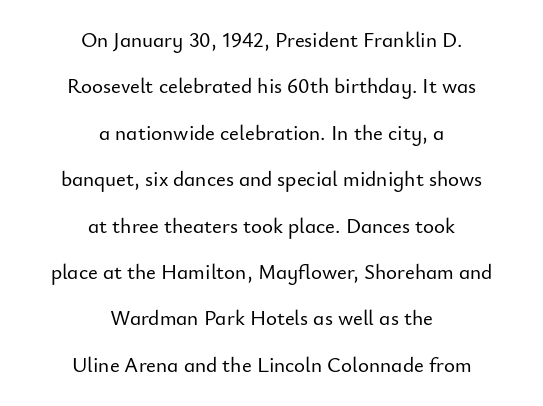
Q: Is the text italic (slanted)? A: No, it is upright.
Q: Is the text underlined? A: No.
Q: How is the paragraph aligned? A: Centered.
Q: Is the spacing between letters normal or unusually wide? A: Normal.
Q: Is the spacing between lines tight, normal or loose? A: Loose.
